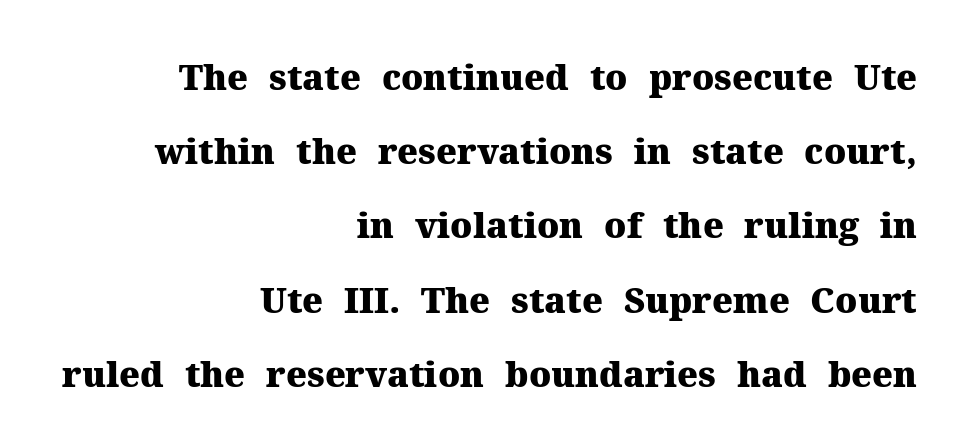
{"serif": "yes", "italic": "no", "bold": "yes", "weight": "heavy", "width": "normal", "stroke_contrast": "medium", "x_height": "medium", "monospaced": "no", "underline": "no", "align": "right", "line_spacing": "loose", "line_spacing_ratio": 2.12, "letter_spacing": "normal", "letter_spacing_em": 0.0, "glyph_px": 35}
